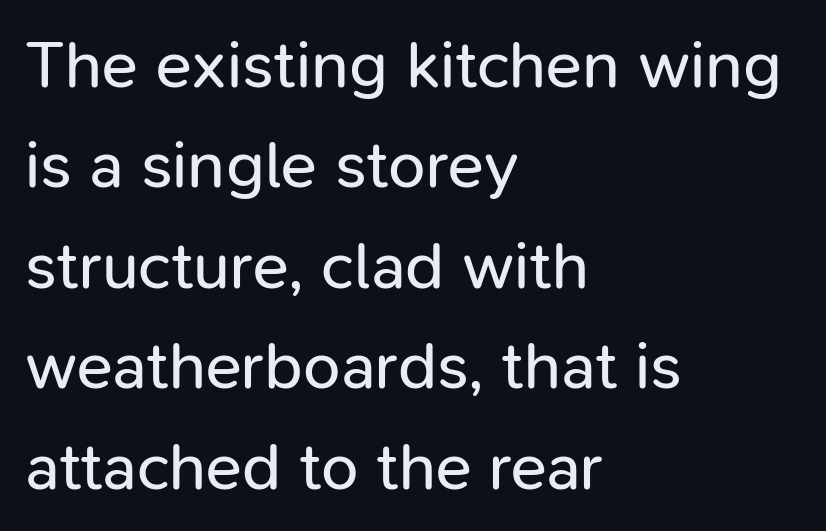
{"serif": "no", "italic": "no", "bold": "no", "weight": "regular", "width": "normal", "stroke_contrast": "low", "x_height": "medium", "monospaced": "no", "underline": "no", "align": "left", "line_spacing": "normal", "line_spacing_ratio": 1.5, "letter_spacing": "normal", "letter_spacing_em": 0.0, "glyph_px": 67}
